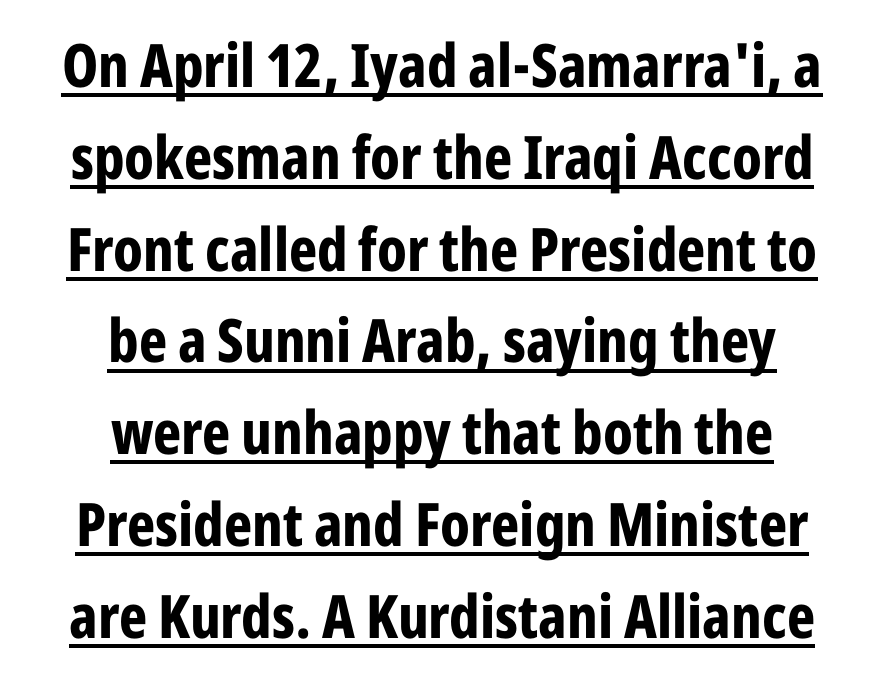
{"serif": "no", "italic": "no", "bold": "yes", "weight": "bold", "width": "condensed", "stroke_contrast": "low", "x_height": "medium", "monospaced": "no", "underline": "yes", "align": "center", "line_spacing": "normal", "line_spacing_ratio": 1.53, "letter_spacing": "normal", "letter_spacing_em": 0.0, "glyph_px": 60}
